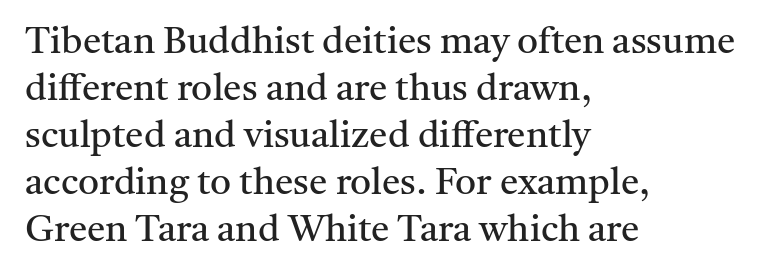
Tracking here is standard; glyphs follow each other at the usual distance. Compared with a centered layout, this one pins lines to the left instead. Spacing verdict: proportional, widths tailored to each character. Heaviness? Minimal to ordinary, like unemphasized prose.
